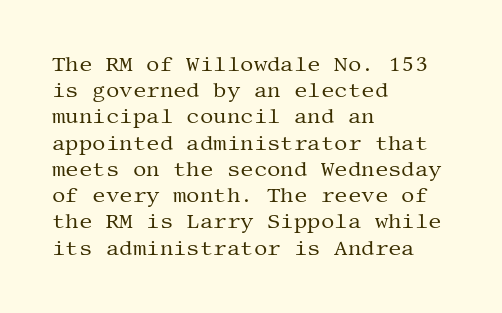
Does extra space separate the letters? No, they use regular spacing. Layout note: lines flush left. The area under the type is left untouched. This reads as an unemphasized weight, regular at the heaviest. This is roman type, the default non-slanted kind. Vertical spacing — default.
